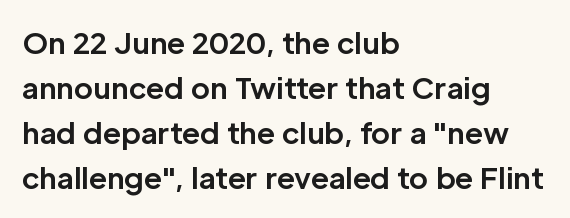
The image shows 29 px bold sans-serif type, upright; set left-aligned, normal line spacing (1.55x), normal letter spacing, not underlined; low stroke contrast and a medium x-height.
